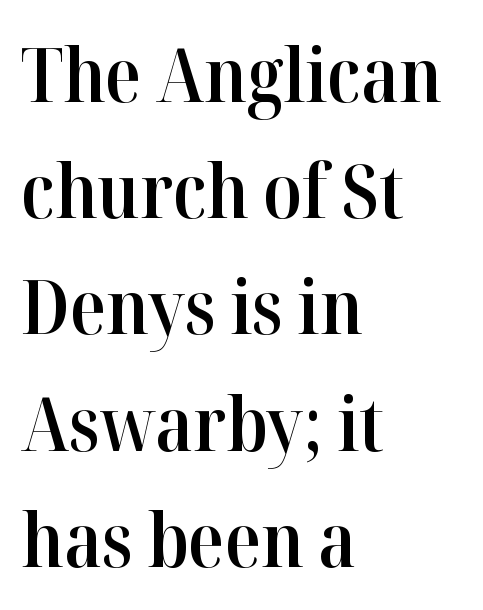
Q: Is the text bold? A: Semi-bold.
Q: Is the text italic (slanted)? A: No, it is upright.
Q: Is the typeface a serif or a sans-serif typeface? A: Serif.
Q: Is the text underlined? A: No.
Q: How is the paragraph aligned? A: Left-aligned.
Q: Is the spacing between letters normal or unusually wide? A: Normal.
Q: Is the spacing between lines tight, normal or loose? A: Normal.
Q: Width (condensed, normal, or wide)? A: Normal.
Q: Stroke contrast? A: High.
Q: x-height? A: Medium.
Q: Monospaced? A: No.
